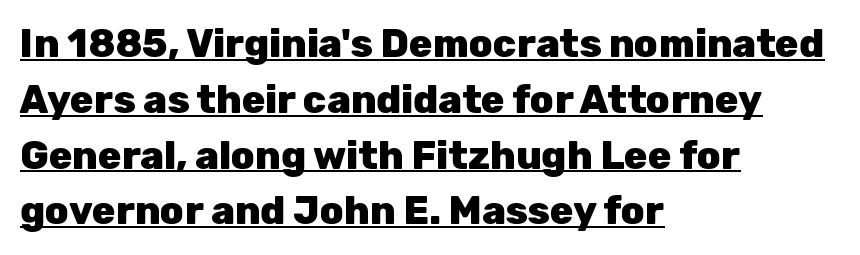
Q: Is the text bold? A: Yes.
Q: Is the text italic (slanted)? A: No, it is upright.
Q: Is the typeface a serif or a sans-serif typeface? A: Sans-serif.
Q: Is the text underlined? A: Yes.
Q: How is the paragraph aligned? A: Left-aligned.
Q: Is the spacing between letters normal or unusually wide? A: Normal.
Q: Is the spacing between lines tight, normal or loose? A: Normal.
Q: Width (condensed, normal, or wide)? A: Normal.
Q: Stroke contrast? A: Low.
Q: x-height? A: Medium.
Q: Monospaced? A: No.
